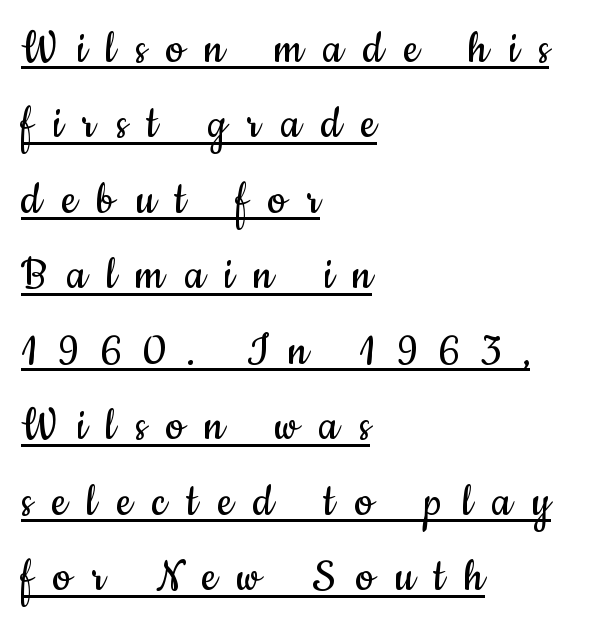
The image shows 51 px regular-weight, condensed sans-serif type; set left-aligned, normal line spacing (1.48x), unusually wide letter spacing (+0.4 em), underlined; low stroke contrast and a small x-height.
